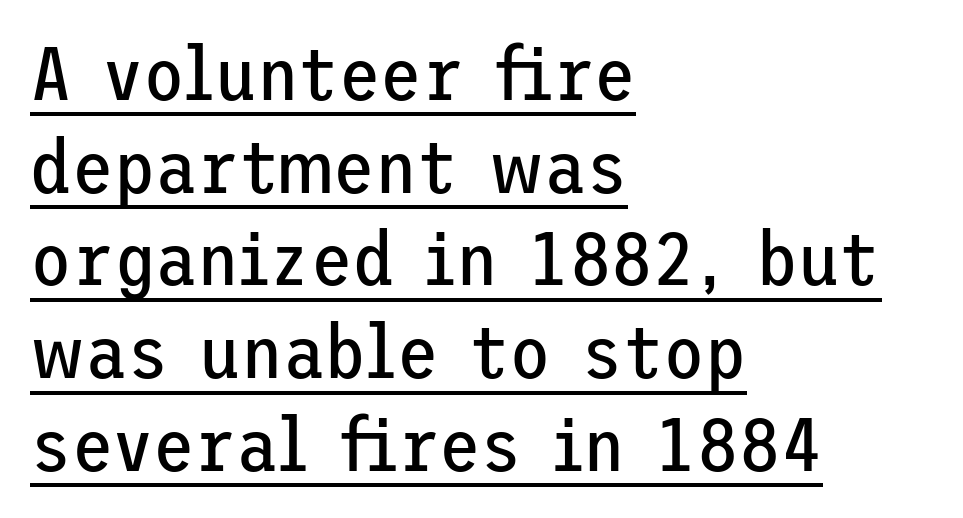
Posture: upright roman. Nothing heavy about these letters — not bold at all. These lines stack with their left ends in a neat column. Decoration check: the copy is underlined.
